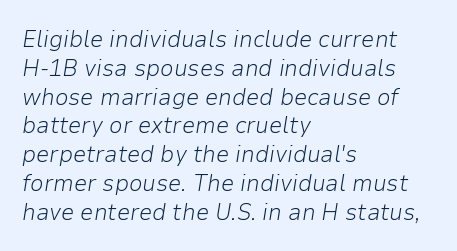
Is the block centered? No — it sits flush against the left margin. Tall strokes in this sample are angled rather than plumb. Type without underlining. No heavy texture on the line: the type isn't bold. These lines keep a tight, regular rhythm from letter to letter.
